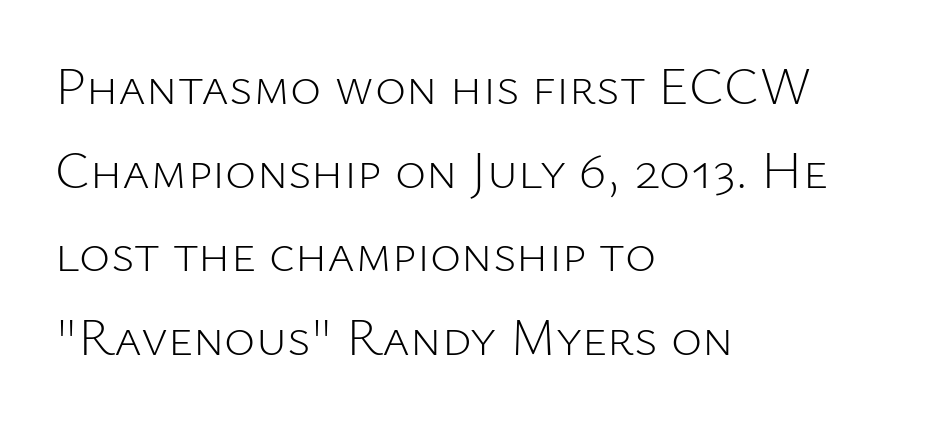
The image shows 53 px light sans-serif type, upright; set left-aligned, normal line spacing (1.58x), normal letter spacing, not underlined; low stroke contrast and a medium x-height.
